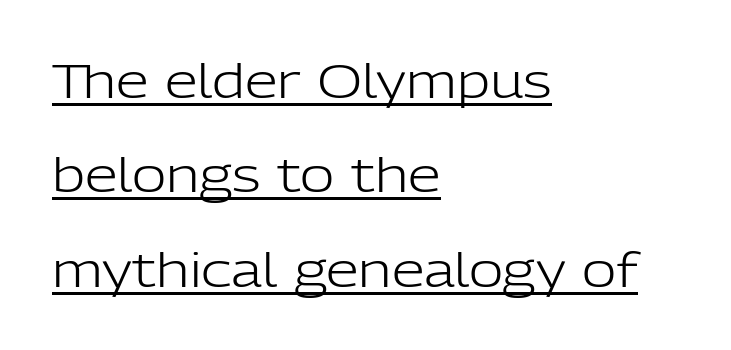
Q: Is the text bold? A: No.
Q: Is the text italic (slanted)? A: No, it is upright.
Q: Is the typeface a serif or a sans-serif typeface? A: Sans-serif.
Q: Is the text underlined? A: Yes.
Q: How is the paragraph aligned? A: Left-aligned.
Q: Is the spacing between letters normal or unusually wide? A: Normal.
Q: Is the spacing between lines tight, normal or loose? A: Loose.
Q: Width (condensed, normal, or wide)? A: Normal.
Q: Stroke contrast? A: Low.
Q: x-height? A: Medium.
Q: Monospaced? A: No.
